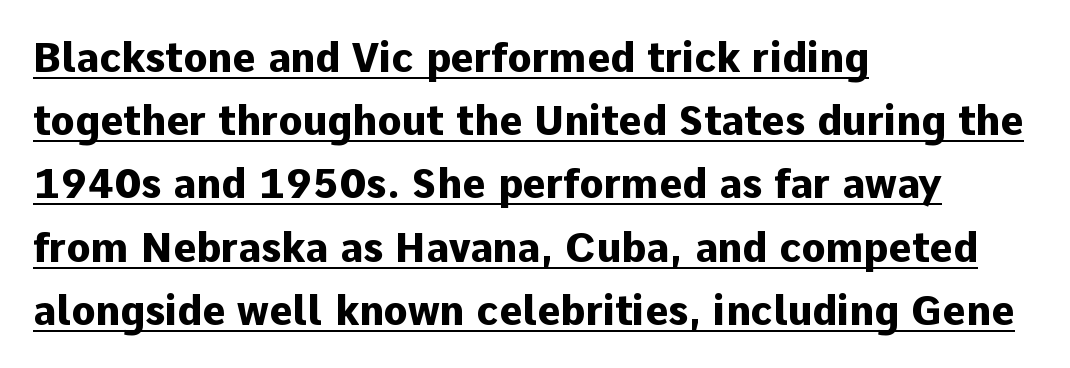
The image shows 40 px heavy sans-serif type, upright; set left-aligned, normal line spacing (1.58x), normal letter spacing, underlined; low stroke contrast and a medium x-height.
